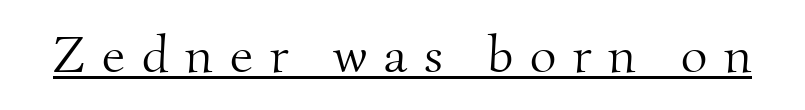
The type is letterspaced generously, with wide tracking. The strokes are not fattened; the text isn't bold. This sample uses a serif face. Looks like regular typesetting: each glyph gets only the width it needs. A continuous stroke trails under the words, as in a hyperlink.
